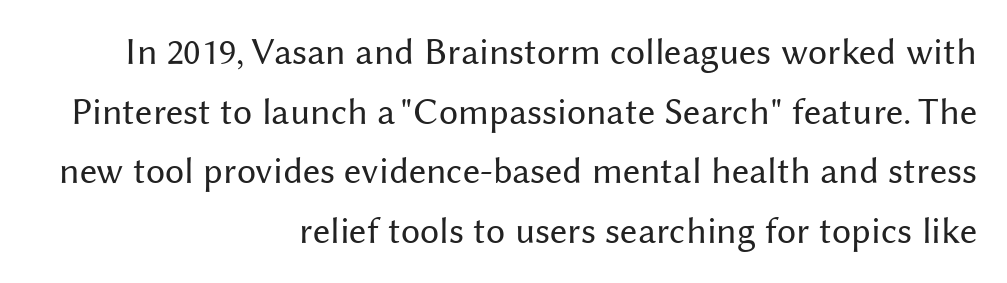
The setting favours the right margin, as signatures and pull-quotes sometimes do. A typesetter would call this zero additional tracking. The rendering shows plain stroke endings on the letterforms — a sans-serif design. Horizontal bands of white between lines are of average thickness. Each row of text sits above clean, open space.
